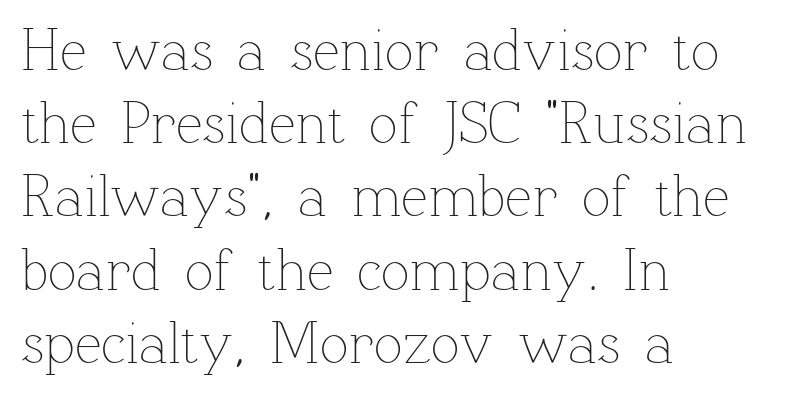
Q: Is the text bold? A: No.
Q: Is the text italic (slanted)? A: No, it is upright.
Q: Is the text underlined? A: No.
Q: How is the paragraph aligned? A: Left-aligned.
Q: Is the spacing between letters normal or unusually wide? A: Normal.
Q: Width (condensed, normal, or wide)? A: Normal.
Q: Stroke contrast? A: Low.
Q: x-height? A: Medium.
Q: Monospaced? A: No.
